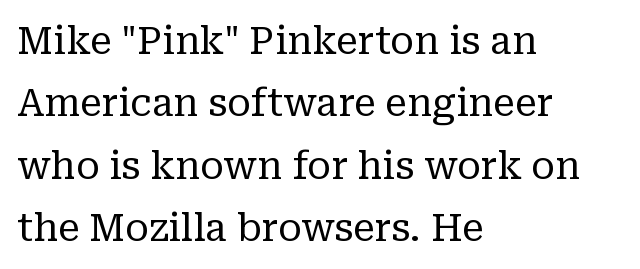
Q: Is the text bold? A: No.
Q: Is the text italic (slanted)? A: No, it is upright.
Q: Is the typeface a serif or a sans-serif typeface? A: Serif.
Q: Is the text underlined? A: No.
Q: How is the paragraph aligned? A: Left-aligned.
Q: Is the spacing between letters normal or unusually wide? A: Normal.
Q: Is the spacing between lines tight, normal or loose? A: Normal.
Q: Width (condensed, normal, or wide)? A: Normal.
Q: Stroke contrast? A: Low.
Q: x-height? A: Medium.
Q: Monospaced? A: No.
